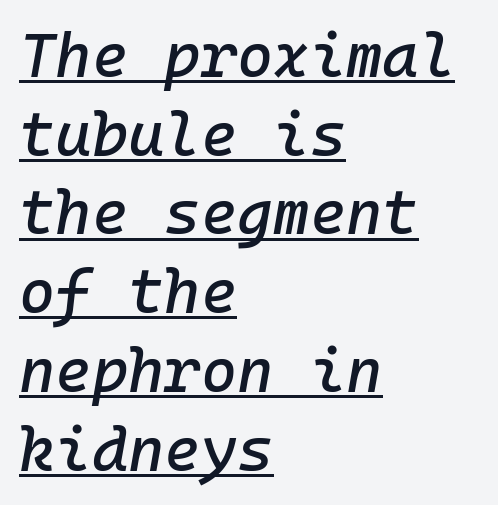
Each word holds together tightly as a unit, with standard inter-letter gaps. The rendering uses typewriter-style spacing with identical character cells. Horizontal alignment here is leftward, the default for most running prose. Honestly, the row spacing looks completely unremarkable. The axis of the letterforms is tilted away from vertical.
